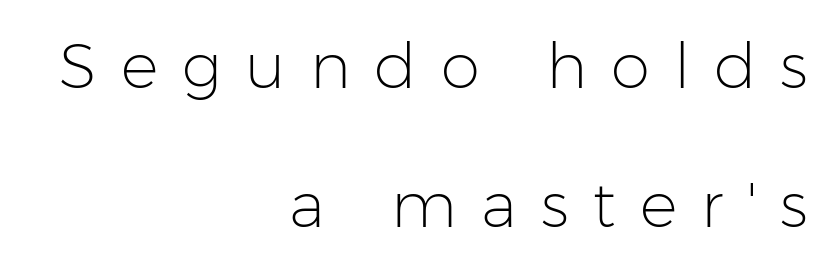
Q: Is the text bold? A: No.
Q: Is the text italic (slanted)? A: No, it is upright.
Q: Is the typeface a serif or a sans-serif typeface? A: Sans-serif.
Q: Is the text underlined? A: No.
Q: How is the paragraph aligned? A: Right-aligned.
Q: Is the spacing between letters normal or unusually wide? A: Unusually wide.
Q: Is the spacing between lines tight, normal or loose? A: Loose.
Q: Width (condensed, normal, or wide)? A: Normal.
Q: Stroke contrast? A: Low.
Q: x-height? A: Medium.
Q: Monospaced? A: No.
